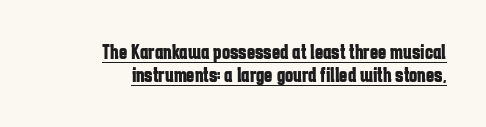
Typographic density is high because the face is bold. These lines huddle together more closely than default settings would place them. How are the letters spaced? Ordinarily, with no added tracking. The font's upright variant was chosen for this text.
